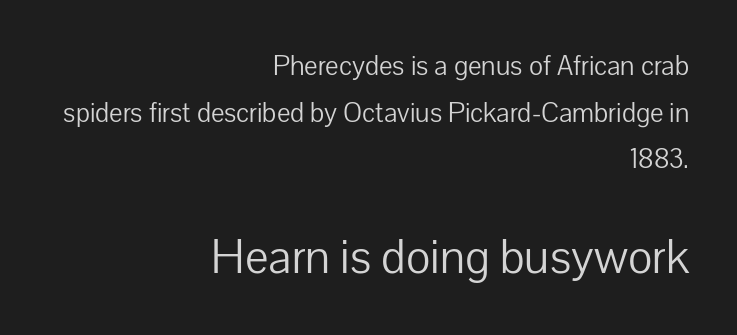
The letters stand straight up with perfectly vertical stems. In terms of letterspacing, this is plain default setting. Is the stroke heavy? The answer is a plain regular-or-lighter. Typographically, this falls in the sans-serif category.
